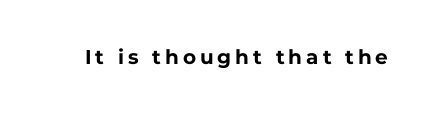
The image shows 20 px bold type, upright; set unusually wide letter spacing (+0.2 em), not underlined.
